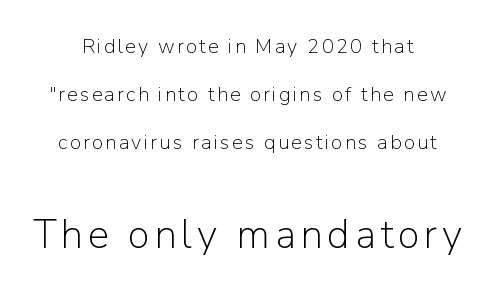
The image shows 40 px light sans-serif type, upright; set centered, loose line spacing (2.39x), not underlined; the second (bottom) block is 2.0x larger; low stroke contrast and a medium x-height.
